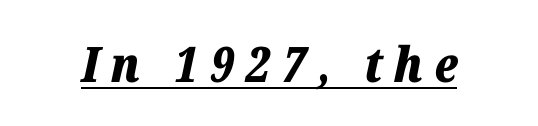
Q: Is the text bold? A: Yes.
Q: Is the text italic (slanted)? A: Yes, it leans right by about 12 degrees.
Q: Is the text underlined? A: Yes.
Q: Is the spacing between letters normal or unusually wide? A: Unusually wide.
Q: Width (condensed, normal, or wide)? A: Normal.
Q: Stroke contrast? A: Low.
Q: x-height? A: Medium.
Q: Monospaced? A: No.
